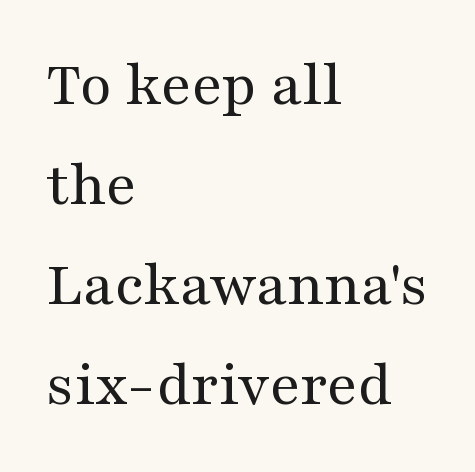
Descender tails drop into unmarked territory. The letters stand straight up with perfectly vertical stems. Is this a fixed-width face? No — the glyphs have proportional, varying widths. The rendering keeps characters at their native spacing. Rows of type keep a routine distance in the vertical direction.
